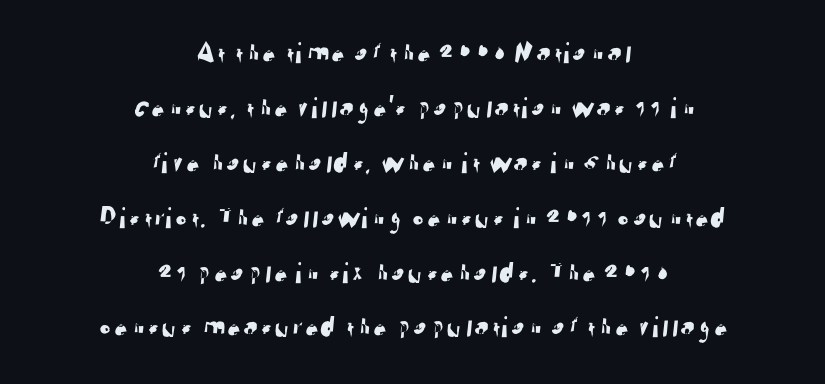
The image shows 30 px sans-serif type; set centered, line spacing 1.83x, normal letter spacing, not underlined; low stroke contrast and a medium x-height.
